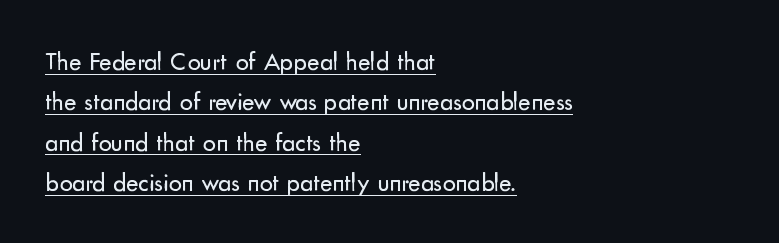
Q: Is the text bold? A: No.
Q: Is the text italic (slanted)? A: No, it is upright.
Q: Is the text underlined? A: Yes.
Q: How is the paragraph aligned? A: Left-aligned.
Q: Is the spacing between letters normal or unusually wide? A: Normal.
Q: Is the spacing between lines tight, normal or loose? A: Normal.
